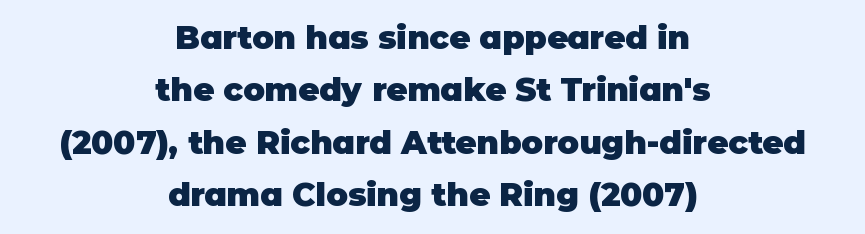
{"serif": "no", "italic": "no", "bold": "yes", "weight": "heavy", "width": "normal", "stroke_contrast": "low", "x_height": "large", "monospaced": "no", "underline": "no", "align": "center", "line_spacing": "normal", "line_spacing_ratio": 1.64, "letter_spacing": "normal", "letter_spacing_em": 0.0, "glyph_px": 32}
